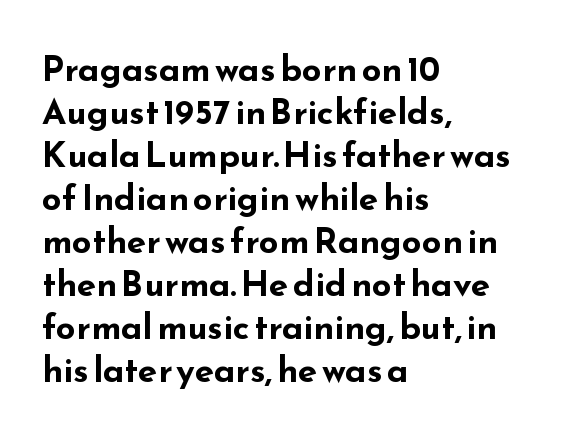
The image shows 35 px bold, wide sans-serif type, upright; set left-aligned, line spacing 1.23x, normal letter spacing, not underlined; low stroke contrast and a small x-height.
